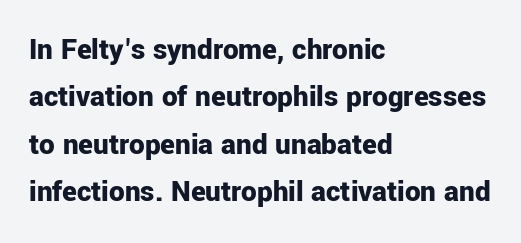
Q: Is the text bold? A: Yes.
Q: Is the text italic (slanted)? A: No, it is upright.
Q: Is the typeface a serif or a sans-serif typeface? A: Sans-serif.
Q: Is the text underlined? A: No.
Q: How is the paragraph aligned? A: Left-aligned.
Q: Is the spacing between letters normal or unusually wide? A: Normal.
Q: Is the spacing between lines tight, normal or loose? A: Normal.
Q: Width (condensed, normal, or wide)? A: Normal.
Q: Stroke contrast? A: Low.
Q: x-height? A: Medium.
Q: Monospaced? A: No.
